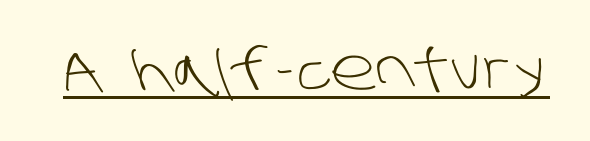
Q: Is the text bold? A: No.
Q: Is the typeface a serif or a sans-serif typeface? A: Sans-serif.
Q: Is the text underlined? A: Yes.
Q: Is the spacing between letters normal or unusually wide? A: Normal.
Q: Width (condensed, normal, or wide)? A: Normal.
Q: Stroke contrast? A: Low.
Q: x-height? A: Large.
Q: Monospaced? A: No.
